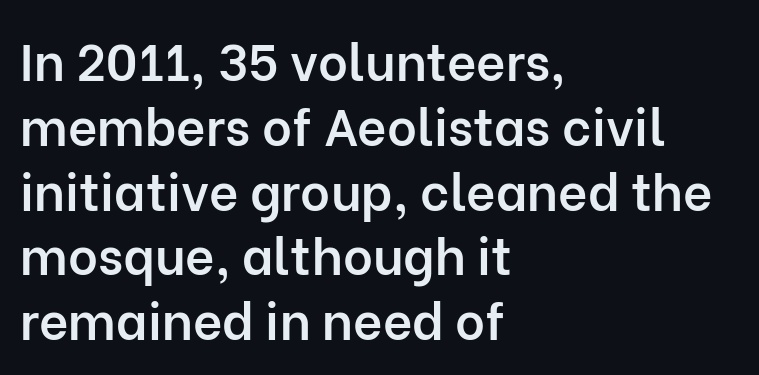
{"serif": "no", "italic": "no", "bold": "semi", "weight": "semibold", "width": "normal", "stroke_contrast": "low", "x_height": "medium", "monospaced": "no", "underline": "no", "align": "left", "line_spacing": "normal", "line_spacing_ratio": 1.27, "letter_spacing": "normal", "letter_spacing_em": 0.0, "glyph_px": 51}
